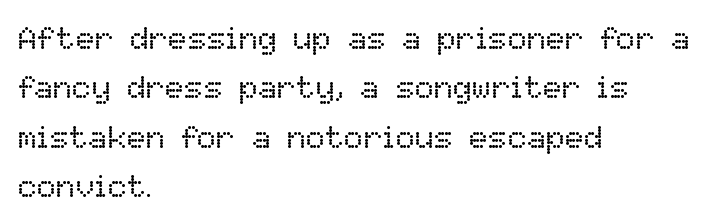
Q: Is the text bold? A: No.
Q: Is the text italic (slanted)? A: No, it is upright.
Q: Is the text underlined? A: No.
Q: How is the paragraph aligned? A: Left-aligned.
Q: Is the spacing between letters normal or unusually wide? A: Normal.
Q: Is the spacing between lines tight, normal or loose? A: Normal.
Q: Width (condensed, normal, or wide)? A: Normal.
Q: Stroke contrast? A: Low.
Q: x-height? A: Medium.
Q: Monospaced? A: No.
